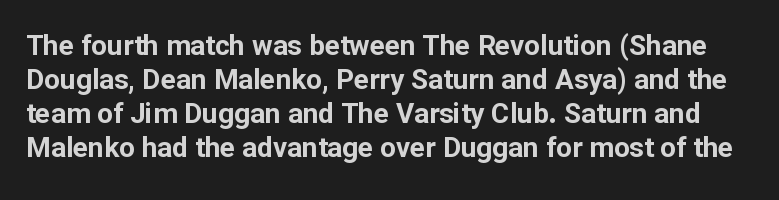
The image shows 28 px bold sans-serif type, upright; set line spacing 1.22x, normal letter spacing, not underlined; low stroke contrast and a medium x-height.
